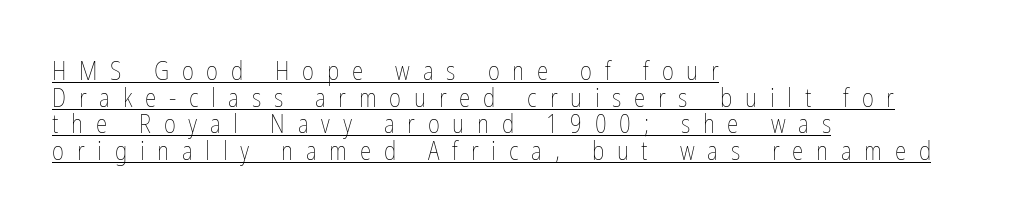
{"italic": "no", "bold": "no", "underline": "yes", "align": "left", "line_spacing": "tight", "line_spacing_ratio": 1.02, "letter_spacing": "wide", "letter_spacing_em": 0.49, "glyph_px": 26}
